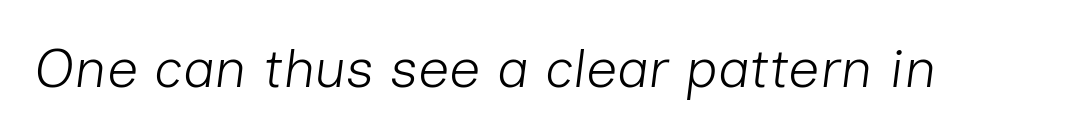
{"italic": "yes", "lean": "right", "slant_degrees": 7, "bold": "no", "weight": "light", "width": "normal", "stroke_contrast": "low", "x_height": "medium", "monospaced": "no", "underline": "no", "letter_spacing": "normal", "letter_spacing_em": 0.0, "glyph_px": 55}
